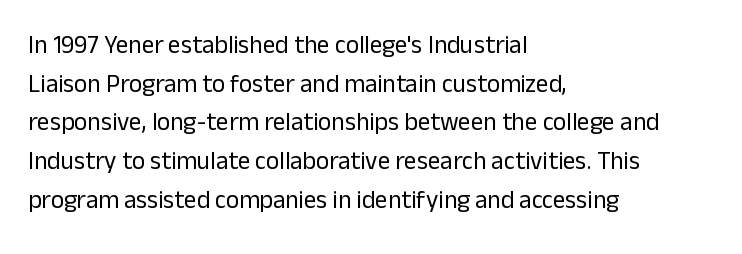
{"italic": "no", "bold": "no", "underline": "no", "align": "left", "line_spacing": "normal", "line_spacing_ratio": 1.55, "letter_spacing": "normal", "letter_spacing_em": 0.0, "glyph_px": 25}
